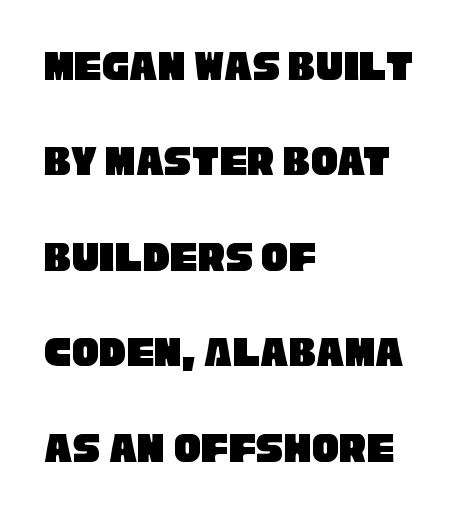
{"serif": "no", "width": "condensed", "stroke_contrast": "low", "x_height": "large", "monospaced": "no", "underline": "no", "align": "left", "line_spacing": "loose", "line_spacing_ratio": 2.12, "letter_spacing": "normal", "letter_spacing_em": 0.0, "glyph_px": 45}
